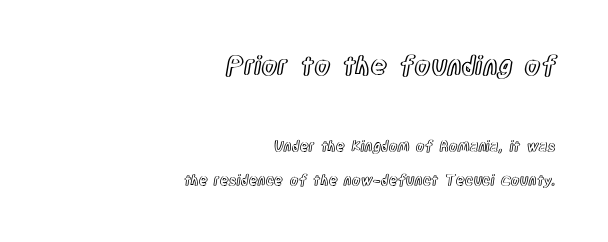
Q: Is the text italic (slanted)? A: Yes.
Q: Is the text underlined? A: No.
Q: How is the paragraph aligned? A: Right-aligned.
Q: Is the spacing between letters normal or unusually wide? A: Normal.
Q: Is the spacing between lines tight, normal or loose? A: Loose.
Q: Which block of text is set in a larger size, the first (top) or the second (bottom)? A: The first (top) one.
